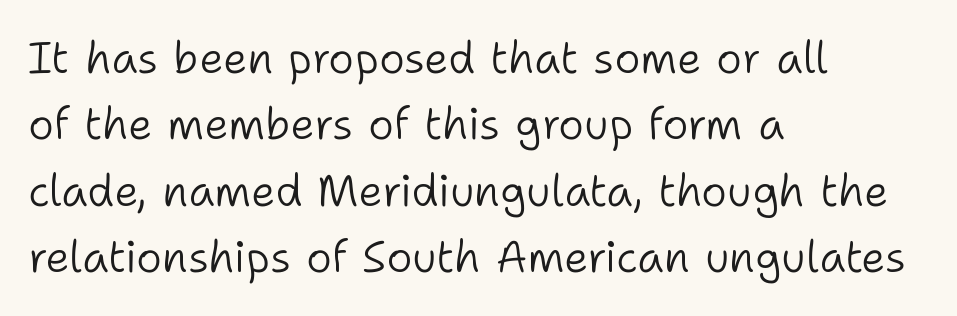
{"serif": "no", "italic": "no", "bold": "no", "weight": "light", "width": "normal", "stroke_contrast": "low", "x_height": "medium", "monospaced": "no", "underline": "no", "align": "left", "line_spacing": "normal", "line_spacing_ratio": 1.51, "letter_spacing": "normal", "letter_spacing_em": 0.0, "glyph_px": 44}
